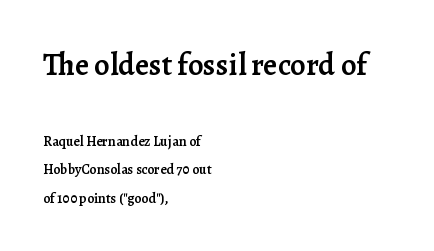
Q: Is the text bold? A: Semi-bold.
Q: Is the text italic (slanted)? A: No, it is upright.
Q: Is the typeface a serif or a sans-serif typeface? A: Serif.
Q: Is the text underlined? A: No.
Q: How is the paragraph aligned? A: Left-aligned.
Q: Is the spacing between letters normal or unusually wide? A: Normal.
Q: Is the spacing between lines tight, normal or loose? A: Loose.
Q: Which block of text is set in a larger size, the first (top) or the second (bottom)? A: The first (top) one.
Q: Width (condensed, normal, or wide)? A: Normal.
Q: Stroke contrast? A: Low.
Q: x-height? A: Medium.
Q: Monospaced? A: No.
